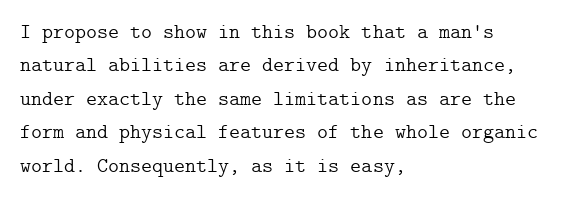
Q: Is the text bold? A: No.
Q: Is the text italic (slanted)? A: No, it is upright.
Q: Is the text underlined? A: No.
Q: How is the paragraph aligned? A: Left-aligned.
Q: Is the spacing between letters normal or unusually wide? A: Normal.
Q: Is the spacing between lines tight, normal or loose? A: Normal.
